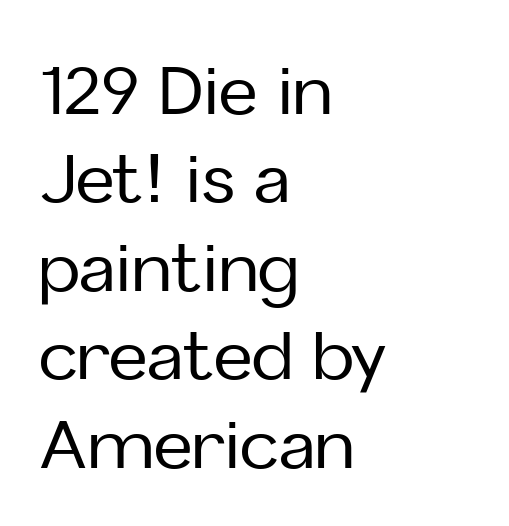
The image shows 67 px sans-serif type, upright; set left-aligned, normal line spacing (1.32x), normal letter spacing, not underlined; low stroke contrast and a medium x-height.
